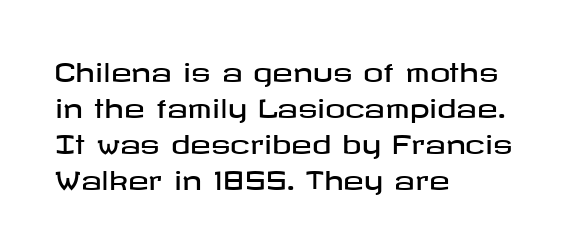
Vertically, the passage feels balanced, rows spaced as you'd expect. Every character sits straight up, as roman type does. A typesetter would call this zero additional tracking. Each line starts at the same left margin while the right side varies. Descenders are the only things crossing below the line.
